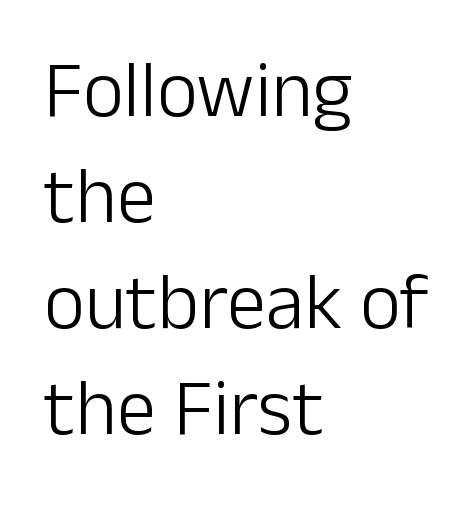
Q: Is the text bold? A: No.
Q: Is the text italic (slanted)? A: No, it is upright.
Q: Is the typeface a serif or a sans-serif typeface? A: Sans-serif.
Q: Is the text underlined? A: No.
Q: How is the paragraph aligned? A: Left-aligned.
Q: Is the spacing between letters normal or unusually wide? A: Normal.
Q: Is the spacing between lines tight, normal or loose? A: Normal.
Q: Width (condensed, normal, or wide)? A: Normal.
Q: Stroke contrast? A: Low.
Q: x-height? A: Medium.
Q: Monospaced? A: No.
